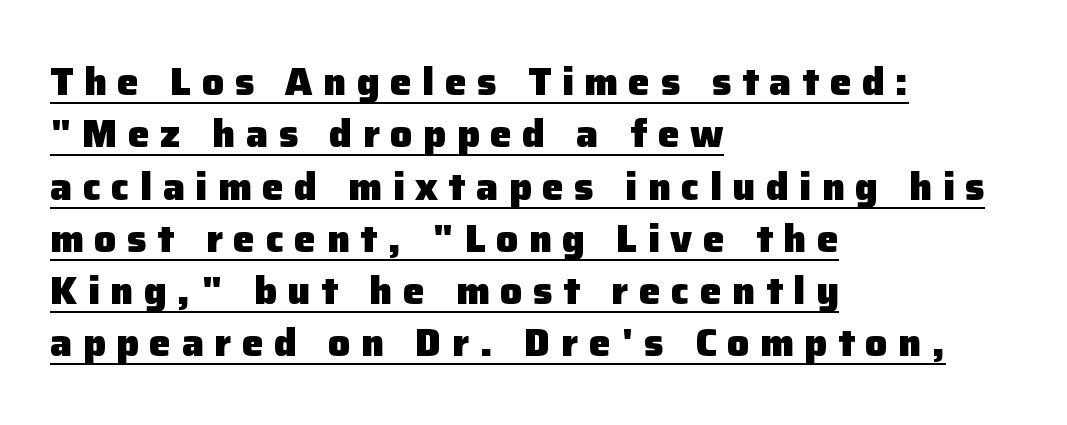
{"serif": "no", "italic": "no", "bold": "yes", "weight": "heavy", "width": "normal", "stroke_contrast": "low", "x_height": "medium", "monospaced": "no", "underline": "yes", "align": "left", "line_spacing": "normal", "line_spacing_ratio": 1.34, "letter_spacing": "wide", "letter_spacing_em": 0.27, "glyph_px": 39}
